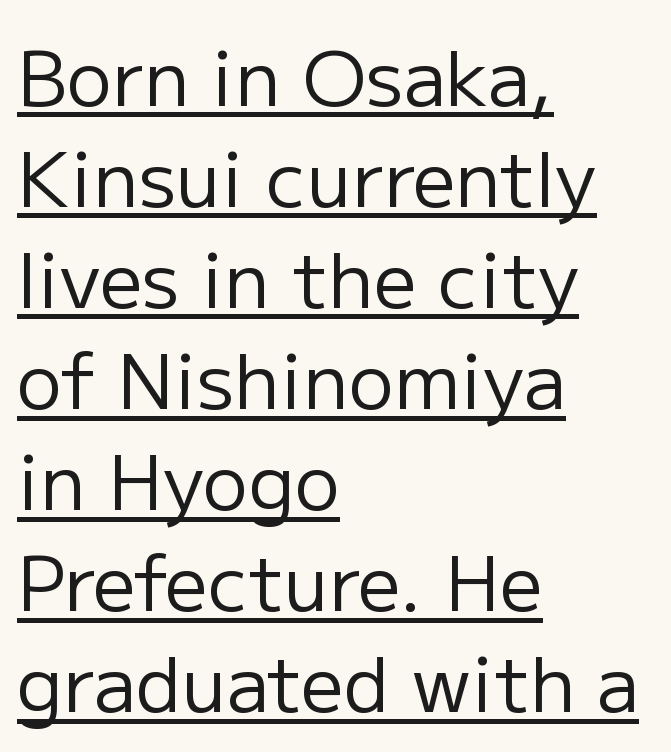
Q: Is the text bold? A: No.
Q: Is the text italic (slanted)? A: No, it is upright.
Q: Is the typeface a serif or a sans-serif typeface? A: Sans-serif.
Q: Is the text underlined? A: Yes.
Q: How is the paragraph aligned? A: Left-aligned.
Q: Is the spacing between letters normal or unusually wide? A: Normal.
Q: Is the spacing between lines tight, normal or loose? A: Normal.
Q: Width (condensed, normal, or wide)? A: Normal.
Q: Stroke contrast? A: Low.
Q: x-height? A: Medium.
Q: Monospaced? A: No.
